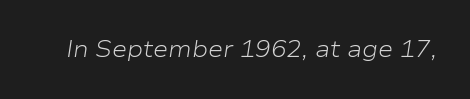
{"italic": "yes", "lean": "right", "slant_degrees": 9, "bold": "no", "underline": "no", "letter_spacing": "normal", "letter_spacing_em": 0.0, "glyph_px": 23}
